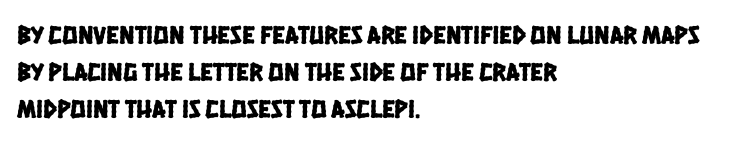
The image shows 26 px text type; set left-aligned, normal line spacing (1.42x), normal letter spacing, not underlined.
